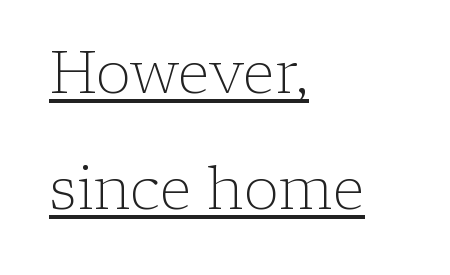
Does extra space separate the letters? No, they use regular spacing. Weight: in the light-to-regular range. Notice how the passage keeps a crisp vertical edge on the left only. In terms of posture, this sample is upright.
